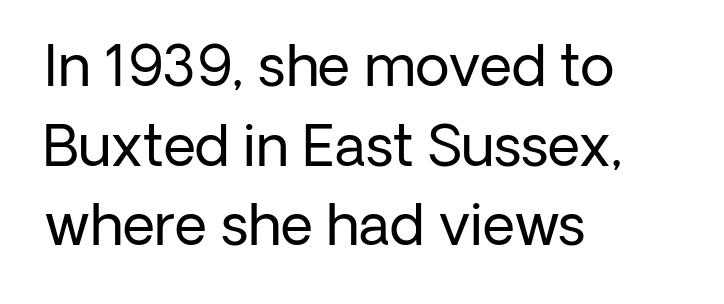
The image shows 56 px regular-weight sans-serif type, upright; set left-aligned, normal line spacing (1.42x), normal letter spacing, not underlined; low stroke contrast and a medium x-height.
